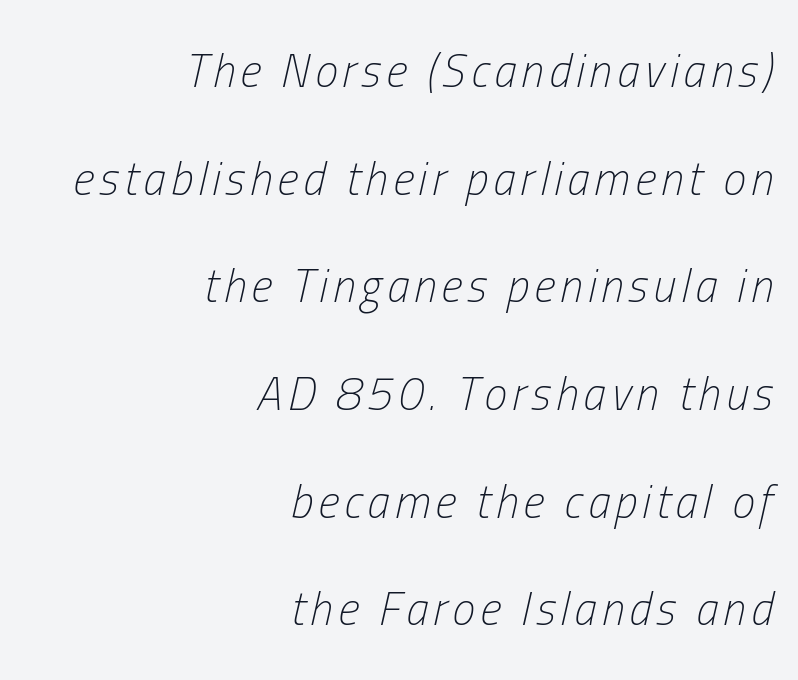
The image shows 46 px light, condensed type, italic (leaning right); set right-aligned, loose line spacing (2.34x), not underlined; low stroke contrast and a medium x-height.
